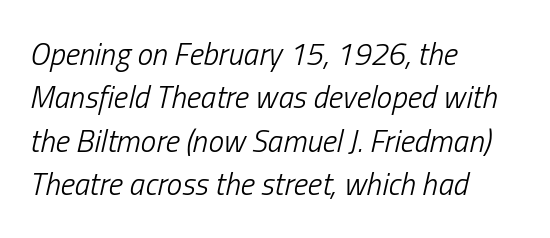
Left-aligned paragraph, ragged on the right. The rendering uses natural spacing where letterforms have individual widths. The weight tops out at a normal text grade. Does the leading feel generous? No, just average.
